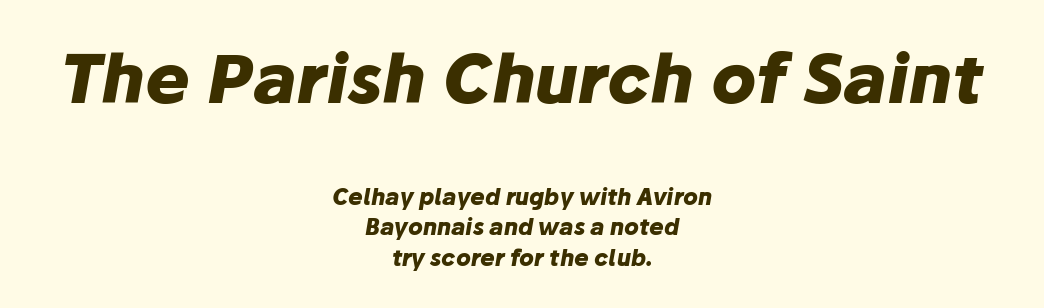
Q: Is the text bold? A: Yes.
Q: Is the text italic (slanted)? A: Yes, it leans right by about 10 degrees.
Q: Is the text underlined? A: No.
Q: How is the paragraph aligned? A: Centered.
Q: Is the spacing between letters normal or unusually wide? A: Normal.
Q: Is the spacing between lines tight, normal or loose? A: Normal.
Q: Which block of text is set in a larger size, the first (top) or the second (bottom)? A: The first (top) one.
Q: Width (condensed, normal, or wide)? A: Normal.
Q: Stroke contrast? A: Low.
Q: x-height? A: Medium.
Q: Monospaced? A: No.
